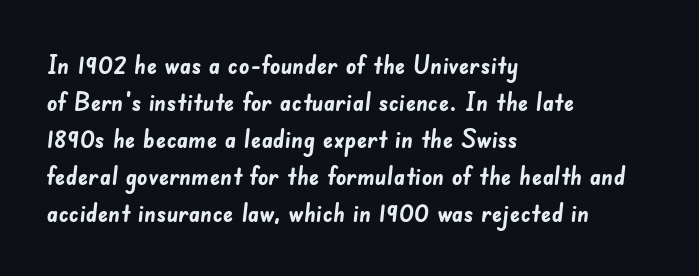
{"bold": "yes", "underline": "no", "align": "left", "line_spacing": "normal", "line_spacing_ratio": 1.42, "letter_spacing": "normal", "letter_spacing_em": 0.0, "glyph_px": 26}
